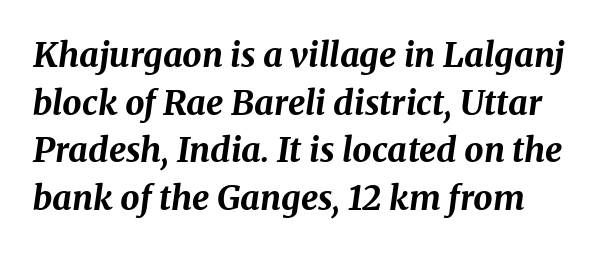
Q: Is the text bold? A: Yes.
Q: Is the text italic (slanted)? A: Yes, it leans right by about 8 degrees.
Q: Is the text underlined? A: No.
Q: Is the spacing between letters normal or unusually wide? A: Normal.
Q: Is the spacing between lines tight, normal or loose? A: Normal.
Q: Width (condensed, normal, or wide)? A: Normal.
Q: Stroke contrast? A: Medium.
Q: x-height? A: Medium.
Q: Monospaced? A: No.
